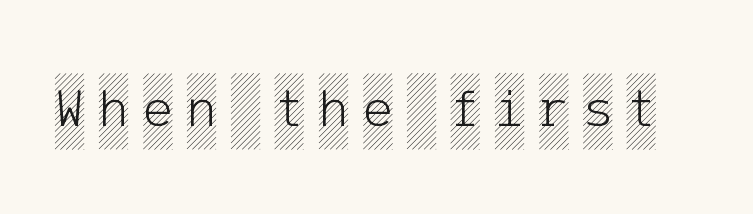
{"italic": "no", "width": "condensed", "x_height": "large", "underline": "no", "letter_spacing": "wide", "letter_spacing_em": 0.27, "glyph_px": 55}
